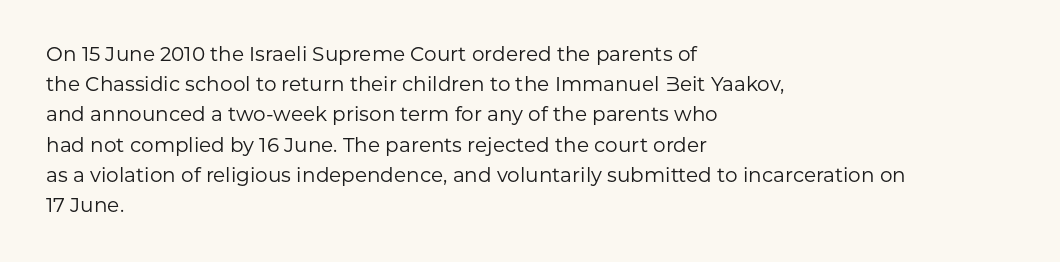
{"italic": "no", "bold": "no", "underline": "no", "align": "left", "line_spacing": "normal", "line_spacing_ratio": 1.51, "letter_spacing": "normal", "letter_spacing_em": 0.0, "glyph_px": 20}
